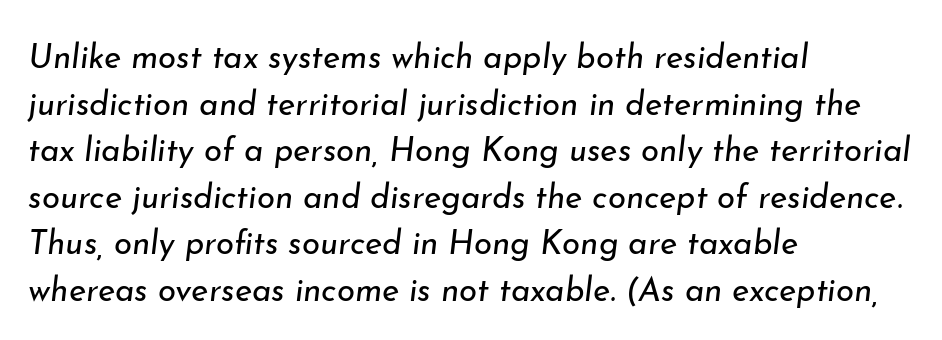
Q: Is the text bold? A: No.
Q: Is the text italic (slanted)? A: Yes, it leans right by about 7 degrees.
Q: Is the text underlined? A: No.
Q: How is the paragraph aligned? A: Left-aligned.
Q: Is the spacing between letters normal or unusually wide? A: Normal.
Q: Is the spacing between lines tight, normal or loose? A: Normal.
Q: Width (condensed, normal, or wide)? A: Normal.
Q: Stroke contrast? A: Low.
Q: x-height? A: Small.
Q: Monospaced? A: No.
